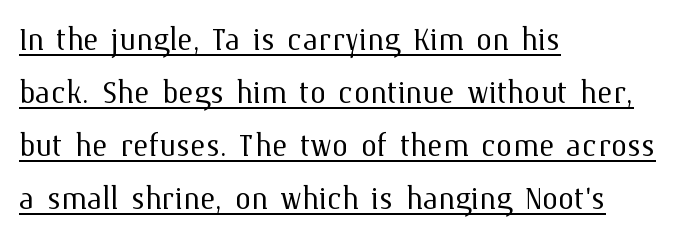
Q: Is the text bold? A: No.
Q: Is the text italic (slanted)? A: No, it is upright.
Q: Is the text underlined? A: Yes.
Q: How is the paragraph aligned? A: Left-aligned.
Q: Is the spacing between letters normal or unusually wide? A: Normal.
Q: Is the spacing between lines tight, normal or loose? A: Normal.
Q: Width (condensed, normal, or wide)? A: Normal.
Q: Stroke contrast? A: Medium.
Q: x-height? A: Medium.
Q: Monospaced? A: No.
